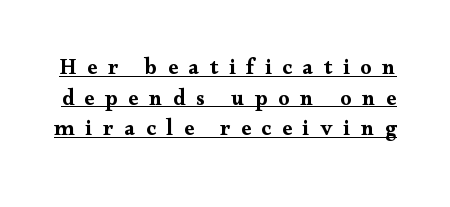
The string is rendered with underlining switched on. Students, observe: this is what conventionally led text looks like. The horizontal fit of the characters is loose and conspicuously gappy. Pretty heavy lettering here — definitely bold.
